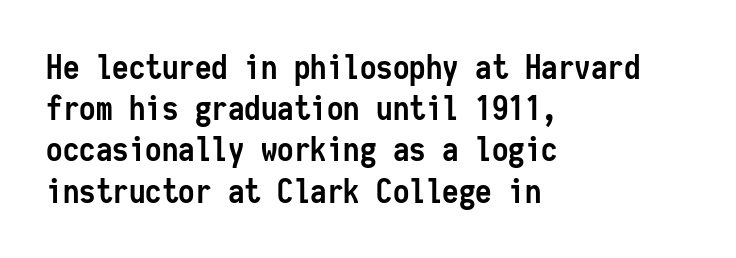
Q: Is the text bold? A: Yes.
Q: Is the text italic (slanted)? A: No, it is upright.
Q: Is the typeface a serif or a sans-serif typeface? A: Sans-serif.
Q: Is the text underlined? A: No.
Q: How is the paragraph aligned? A: Left-aligned.
Q: Is the spacing between letters normal or unusually wide? A: Normal.
Q: Is the spacing between lines tight, normal or loose? A: Normal.
Q: Width (condensed, normal, or wide)? A: Condensed.
Q: Stroke contrast? A: Low.
Q: x-height? A: Medium.
Q: Monospaced? A: Yes.
